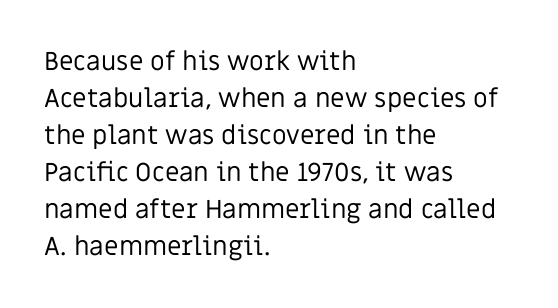
The image shows 26 px text type, upright; set left-aligned, normal line spacing (1.42x), normal letter spacing, not underlined.
